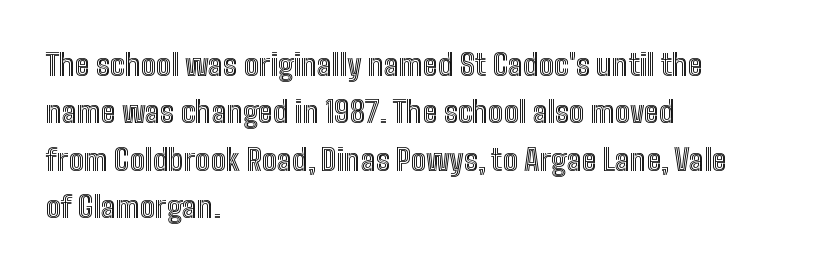
{"italic": "no", "width": "condensed", "x_height": "medium", "monospaced": "no", "underline": "no", "align": "left", "line_spacing": "normal", "line_spacing_ratio": 1.58, "letter_spacing": "normal", "letter_spacing_em": 0.0, "glyph_px": 30}
